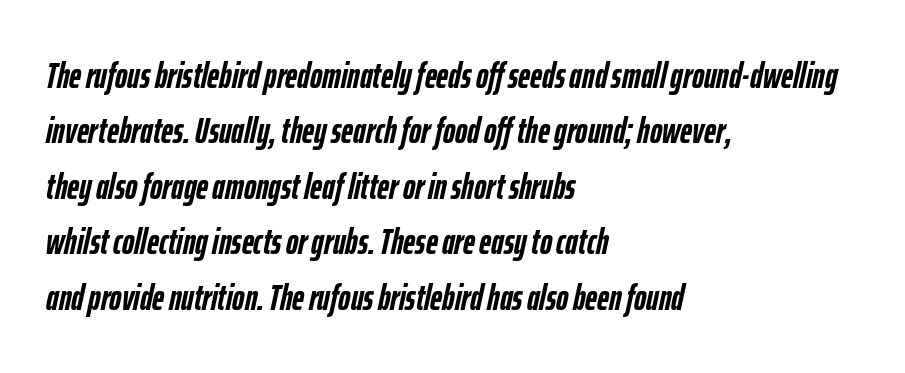
Q: Is the text bold? A: Yes.
Q: Is the text italic (slanted)? A: Yes, it leans right by about 12 degrees.
Q: Is the text underlined? A: No.
Q: How is the paragraph aligned? A: Left-aligned.
Q: Is the spacing between letters normal or unusually wide? A: Normal.
Q: Is the spacing between lines tight, normal or loose? A: Normal.
Q: Width (condensed, normal, or wide)? A: Condensed.
Q: Stroke contrast? A: Low.
Q: x-height? A: Medium.
Q: Monospaced? A: No.
